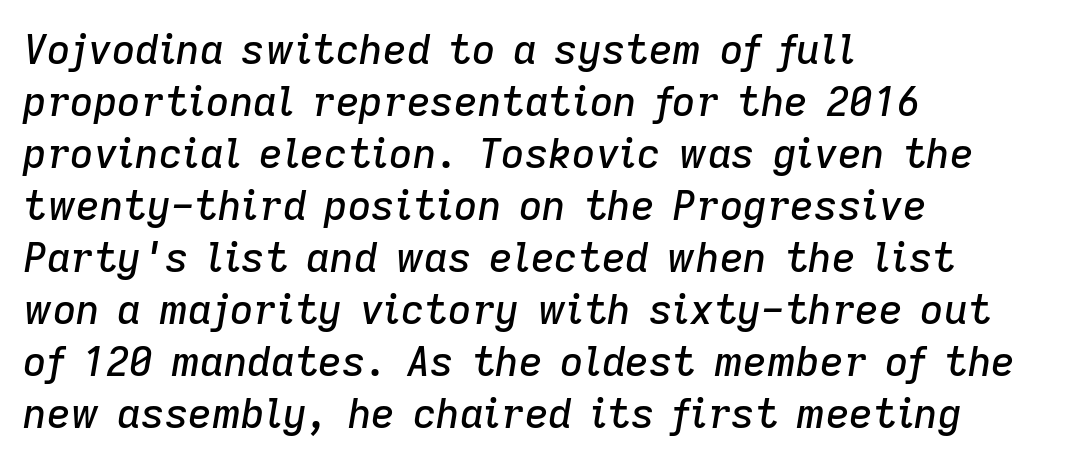
Short note: letters normally spaced. If you drew a ruler down the left edge, every line would touch it. Looks like regular typesetting: each glyph gets only the width it needs. Decoration check: the copy has no underline. Would a proofreader flag this as italicized? Yes.
